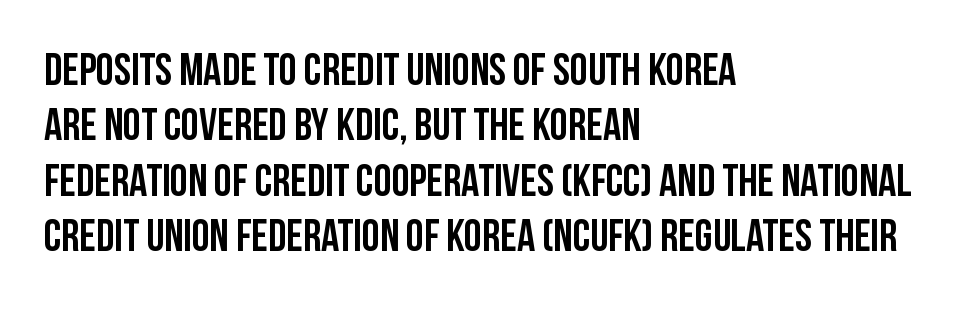
{"serif": "no", "italic": "no", "width": "condensed", "stroke_contrast": "low", "x_height": "large", "monospaced": "no", "underline": "no", "align": "left", "line_spacing_ratio": 1.23, "letter_spacing": "normal", "letter_spacing_em": 0.0, "glyph_px": 45}
